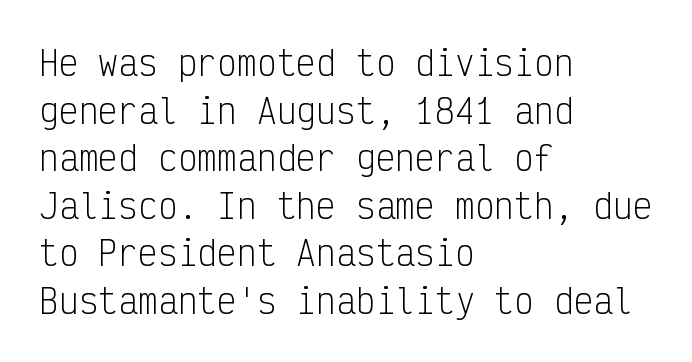
{"serif": "no", "italic": "no", "bold": "no", "weight": "light", "width": "condensed", "stroke_contrast": "low", "x_height": "medium", "monospaced": "yes", "underline": "no", "align": "left", "line_spacing": "normal", "line_spacing_ratio": 1.44, "letter_spacing": "normal", "letter_spacing_em": 0.0, "glyph_px": 33}
